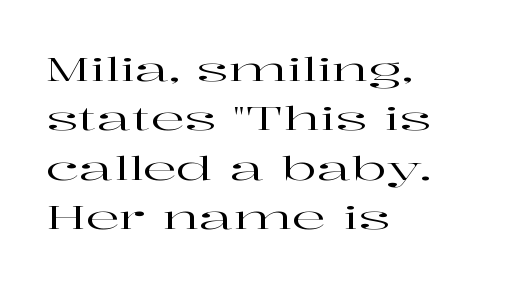
{"serif": "yes", "italic": "no", "width": "wide", "stroke_contrast": "high", "x_height": "medium", "monospaced": "no", "underline": "no", "align": "left", "line_spacing": "normal", "line_spacing_ratio": 1.5, "letter_spacing": "normal", "letter_spacing_em": 0.0, "glyph_px": 33}
